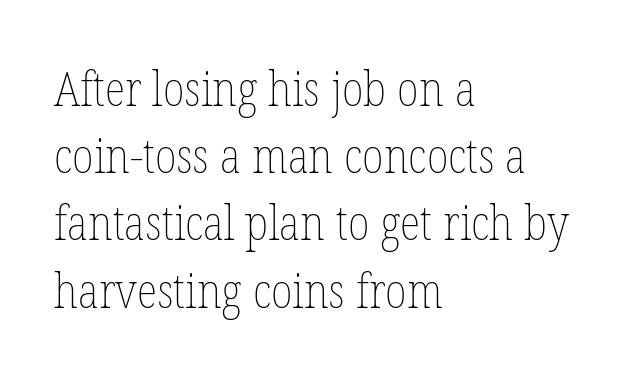
{"italic": "no", "bold": "no", "weight": "thin", "width": "condensed", "stroke_contrast": "low", "x_height": "medium", "monospaced": "no", "underline": "no", "align": "left", "line_spacing": "normal", "line_spacing_ratio": 1.4, "letter_spacing": "normal", "letter_spacing_em": 0.0, "glyph_px": 48}
